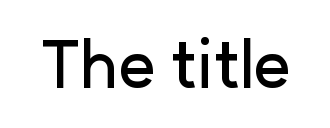
The passage shown is typed in a proportional face where columns would drift. Do the letters lean? They stand straight. Each row of text sits above clean, open space. Each word holds together tightly as a unit, with standard inter-letter gaps. This rendering employs a face without finishing strokes, i.e., a sans-serif.
